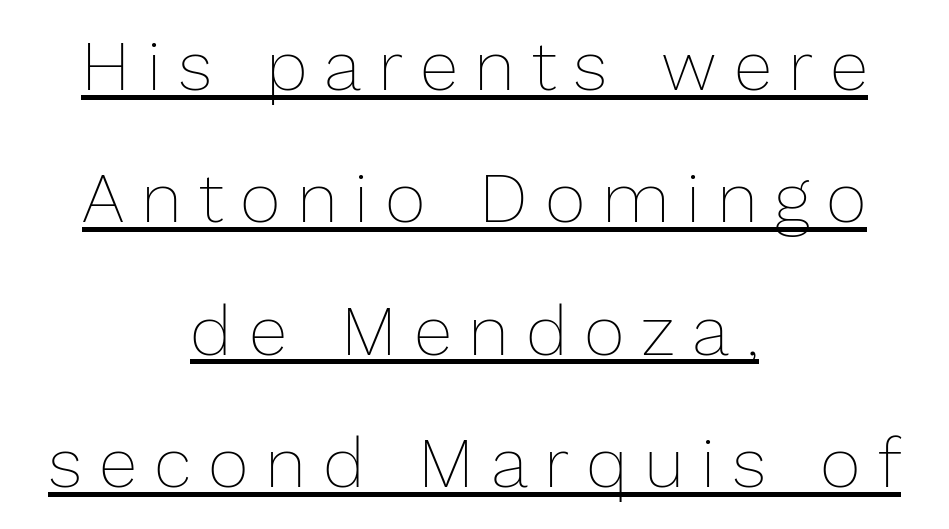
The image shows 70 px thin type, upright; set centered, line spacing 1.89x, unusually wide letter spacing (+0.24 em), underlined; low stroke contrast and a medium x-height.
